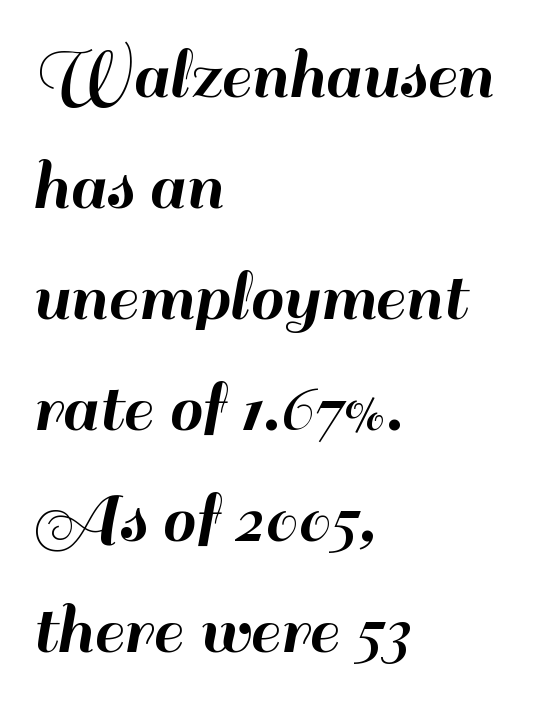
{"serif": "no", "width": "normal", "stroke_contrast": "high", "x_height": "small", "monospaced": "no", "underline": "no", "align": "left", "line_spacing": "normal", "line_spacing_ratio": 1.48, "letter_spacing": "normal", "letter_spacing_em": 0.0, "glyph_px": 75}
